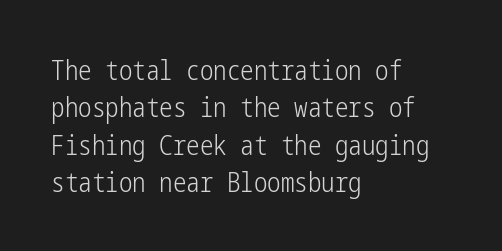
{"italic": "no", "bold": "no", "underline": "no", "align": "left", "line_spacing": "normal", "line_spacing_ratio": 1.38, "letter_spacing": "normal", "letter_spacing_em": 0.0, "glyph_px": 27}
